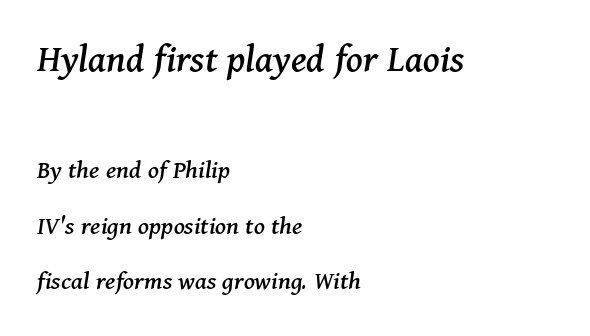
Q: Is the text italic (slanted)? A: Yes, it leans right by about 11 degrees.
Q: Is the typeface a serif or a sans-serif typeface? A: Serif.
Q: Is the text underlined? A: No.
Q: How is the paragraph aligned? A: Left-aligned.
Q: Is the spacing between letters normal or unusually wide? A: Normal.
Q: Is the spacing between lines tight, normal or loose? A: Loose.
Q: Which block of text is set in a larger size, the first (top) or the second (bottom)? A: The first (top) one.
Q: Width (condensed, normal, or wide)? A: Normal.
Q: Stroke contrast? A: Medium.
Q: x-height? A: Medium.
Q: Monospaced? A: No.
